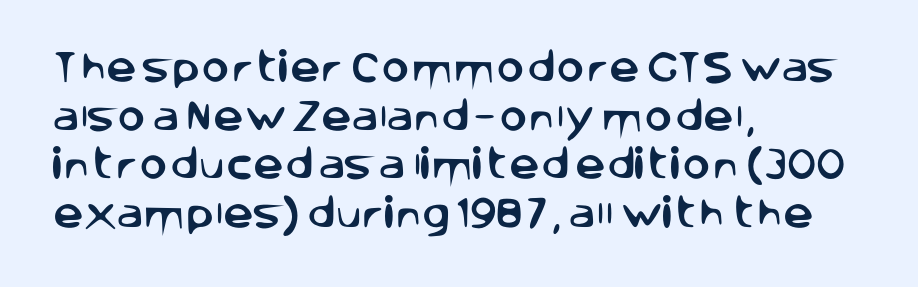
{"serif": "no", "italic": "no", "width": "normal", "stroke_contrast": "low", "x_height": "large", "monospaced": "no", "underline": "no", "align": "left", "line_spacing": "normal", "line_spacing_ratio": 1.43, "letter_spacing": "normal", "letter_spacing_em": 0.0, "glyph_px": 34}
